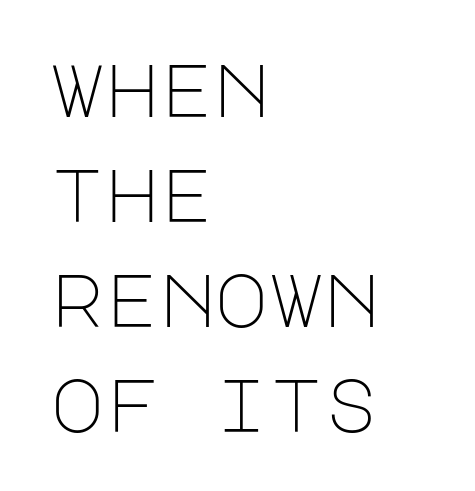
The letters look calm and open, with moderate or lighter stems. Teacher's note: observe the even left margin — that is flush-left alignment. No extra tracking has been applied to these lines. Successive baselines arrive at the customary interval.
